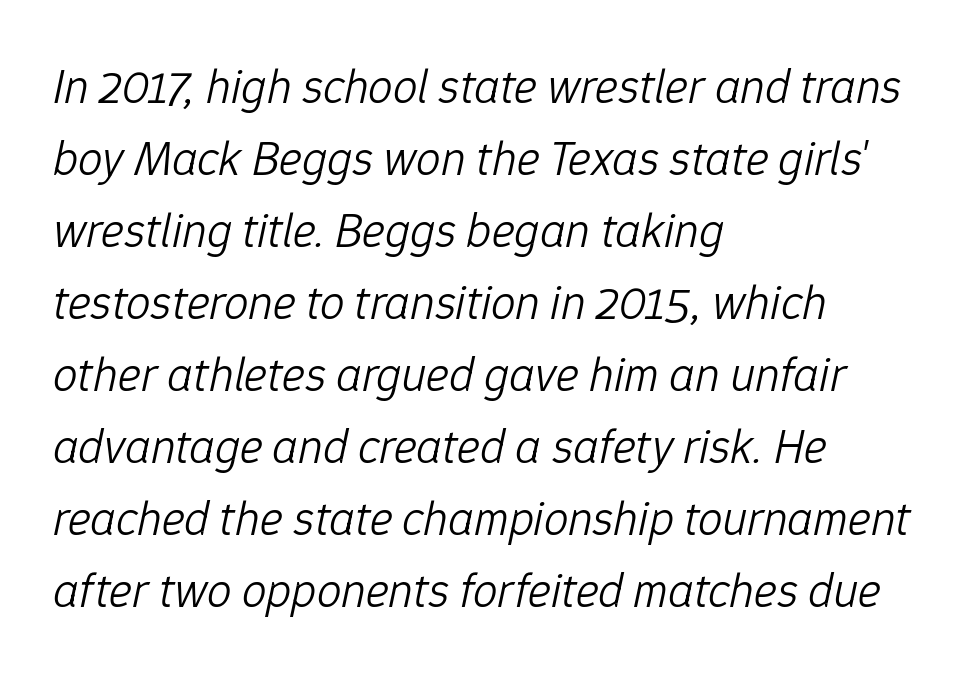
{"italic": "yes", "lean": "right", "slant_degrees": 12, "bold": "no", "weight": "light", "width": "normal", "stroke_contrast": "low", "x_height": "medium", "monospaced": "no", "underline": "no", "align": "left", "line_spacing": "normal", "line_spacing_ratio": 1.47, "letter_spacing": "normal", "letter_spacing_em": 0.0, "glyph_px": 49}
